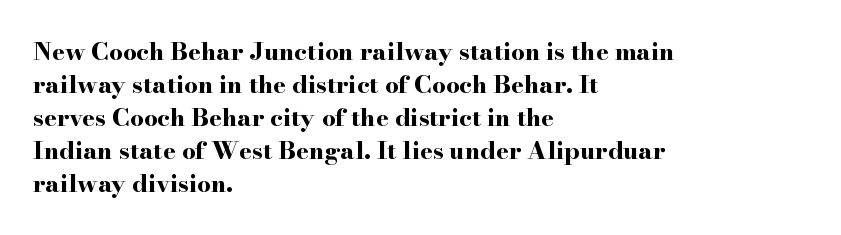
The tracking reads as untouched default to a designer's eye. Check the space under the baseline: it is left empty. The letters stand straight up with perfectly vertical stems. Each line starts at the same left margin while the right side varies. Weight check: bold — yes, fully. These lines sit exactly where default settings would place them.
